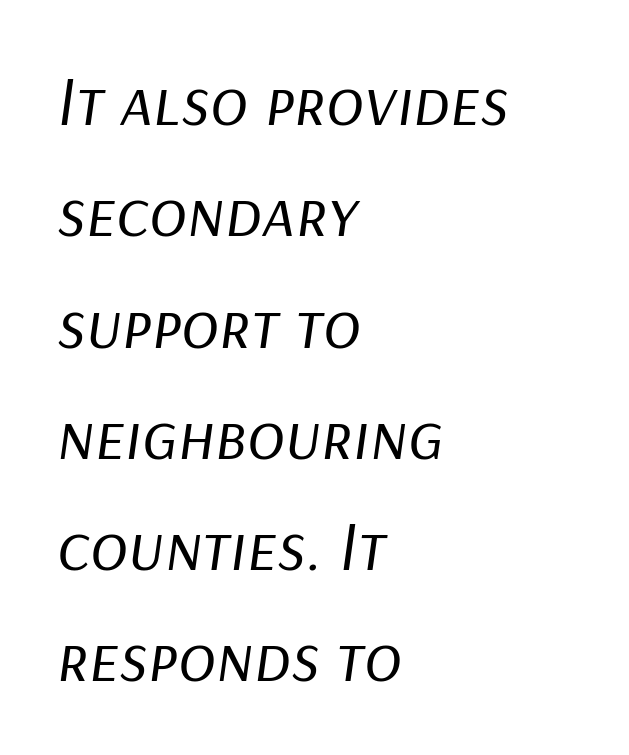
Q: Is the text bold? A: No.
Q: Is the text italic (slanted)? A: Yes, it leans right by about 9 degrees.
Q: Is the text underlined? A: No.
Q: How is the paragraph aligned? A: Left-aligned.
Q: Is the spacing between letters normal or unusually wide? A: Normal.
Q: Is the spacing between lines tight, normal or loose? A: Normal.
Q: Width (condensed, normal, or wide)? A: Normal.
Q: Stroke contrast? A: Low.
Q: x-height? A: Medium.
Q: Monospaced? A: No.
